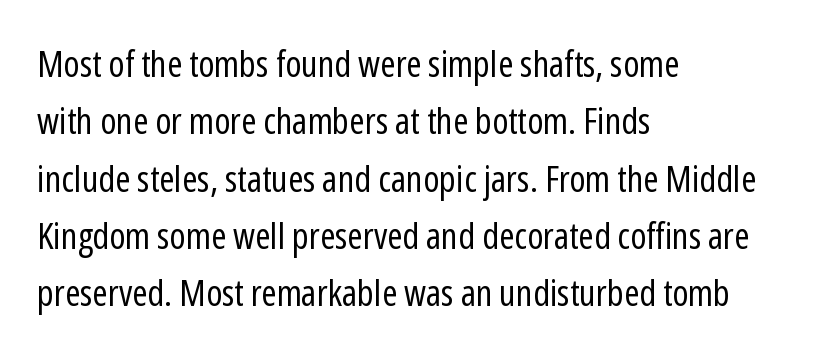
I'd call this a sans setting — the letters go barefoot. A clean baseline with only descenders dipping below it. How would I describe the line gaps? Plain and ordinary. Does the copy run flush right? No — it runs flush left. Is this a heavy cut? Hardly; it is regular or lighter. Default kerning and tracking; the words read as compact shapes.
